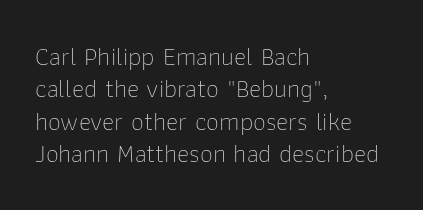
Line spacing here is normal. Nobody touched the tracking dial on this one. Quick note: underline off. Designer's note — italics off, roman on. The lines are quadded left.
